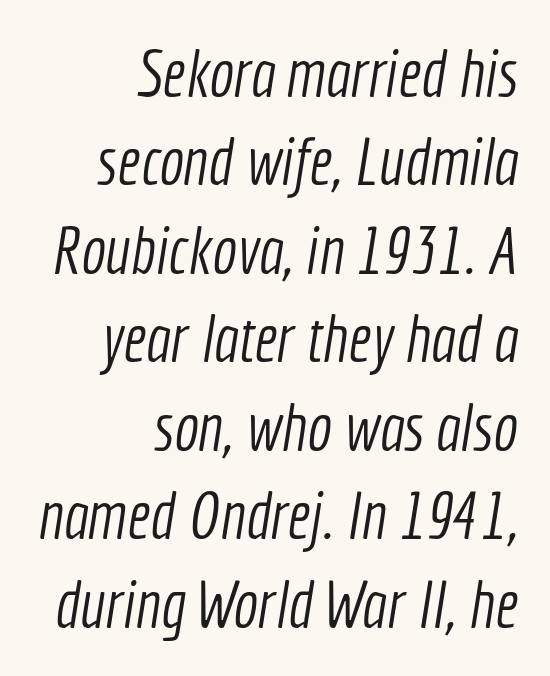
Q: Is the text bold? A: No.
Q: Is the typeface a serif or a sans-serif typeface? A: Sans-serif.
Q: Is the text underlined? A: No.
Q: How is the paragraph aligned? A: Right-aligned.
Q: Is the spacing between letters normal or unusually wide? A: Normal.
Q: Is the spacing between lines tight, normal or loose? A: Normal.
Q: Width (condensed, normal, or wide)? A: Condensed.
Q: x-height? A: Medium.
Q: Monospaced? A: No.
